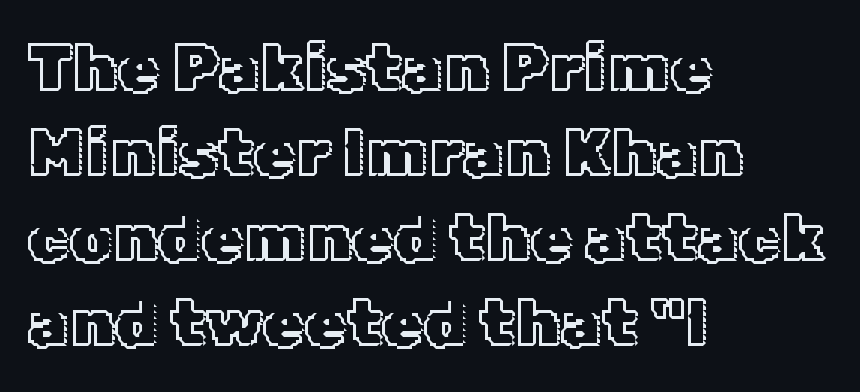
The image shows 67 px text type, upright; set left-aligned, normal line spacing (1.27x), normal letter spacing, not underlined; a medium x-height.
